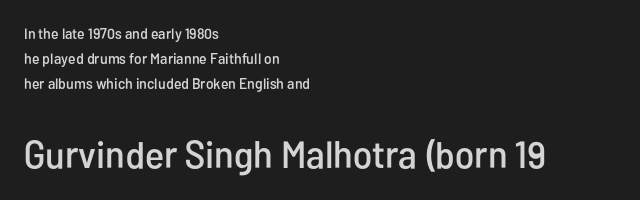
The designer gave the closing block more size than the opening block. The rendering anchors every line to the left-hand side. When letters stand straight like this, we call the style roman or upright. Nope, no serifs anywhere on these letters.
